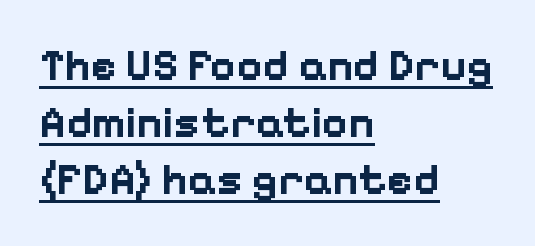
The rendering uses natural spacing where letterforms have individual widths. The characters look thick and weighty, a clear bold. Regular leading. Examine the stroke ends and you'll find no serifs.
